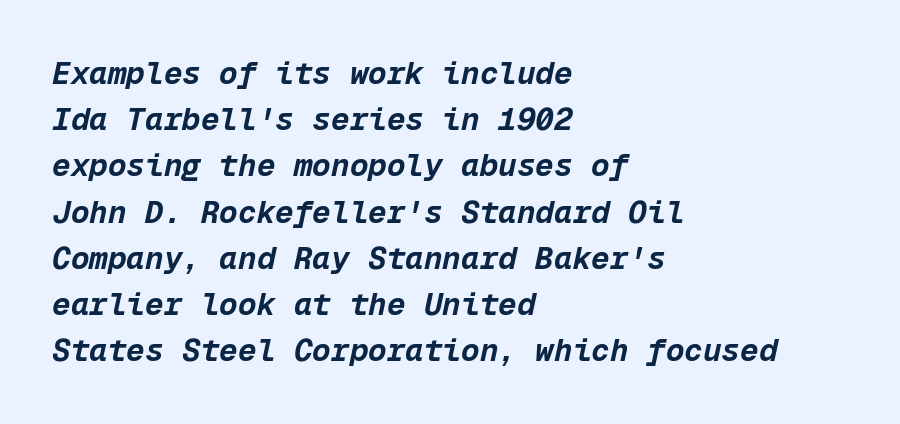
Q: Is the text bold? A: Yes.
Q: Is the text italic (slanted)? A: Yes, it leans right by about 12 degrees.
Q: Is the text underlined? A: No.
Q: How is the paragraph aligned? A: Left-aligned.
Q: Is the spacing between letters normal or unusually wide? A: Normal.
Q: Is the spacing between lines tight, normal or loose? A: Normal.
Q: Width (condensed, normal, or wide)? A: Normal.
Q: Stroke contrast? A: Low.
Q: x-height? A: Medium.
Q: Monospaced? A: Yes.
